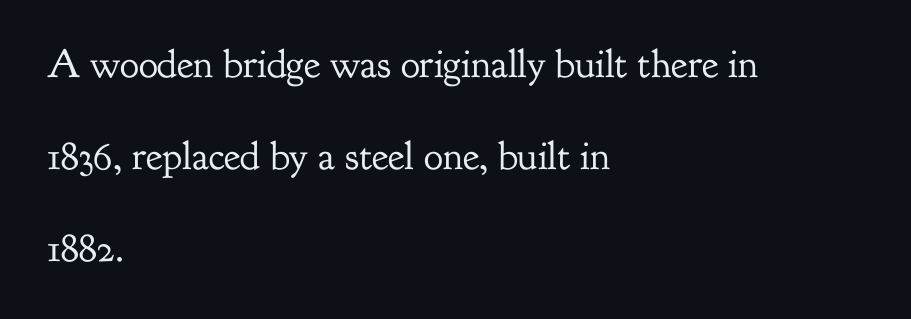
Q: Is the text bold? A: No.
Q: Is the text italic (slanted)? A: No, it is upright.
Q: Is the typeface a serif or a sans-serif typeface? A: Serif.
Q: Is the text underlined? A: No.
Q: How is the paragraph aligned? A: Left-aligned.
Q: Is the spacing between letters normal or unusually wide? A: Normal.
Q: Is the spacing between lines tight, normal or loose? A: Loose.
Q: Width (condensed, normal, or wide)? A: Normal.
Q: Stroke contrast? A: Low.
Q: x-height? A: Small.
Q: Monospaced? A: No.
